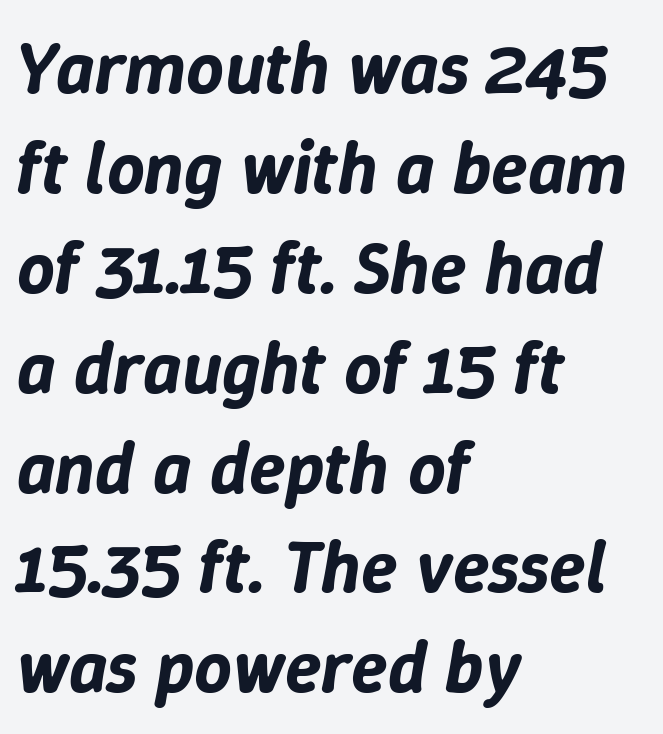
Q: Is the text italic (slanted)? A: Yes, it leans right by about 9 degrees.
Q: Is the text underlined? A: No.
Q: How is the paragraph aligned? A: Left-aligned.
Q: Is the spacing between letters normal or unusually wide? A: Normal.
Q: Is the spacing between lines tight, normal or loose? A: Normal.
Q: Width (condensed, normal, or wide)? A: Normal.
Q: Stroke contrast? A: Low.
Q: x-height? A: Medium.
Q: Monospaced? A: No.
